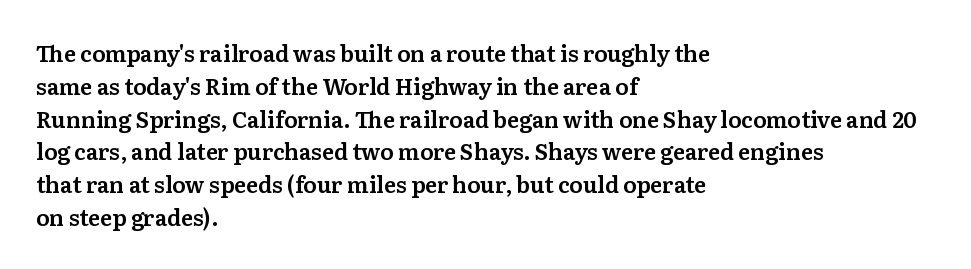
The image shows 22 px text type, upright; set left-aligned, normal line spacing (1.49x), normal letter spacing, not underlined.
